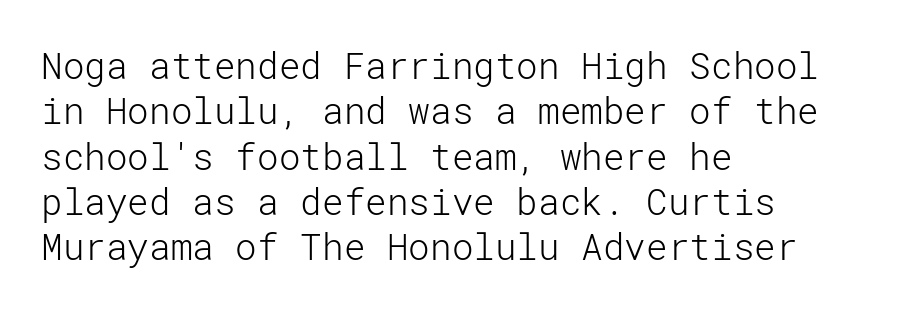
{"serif": "no", "italic": "no", "bold": "no", "weight": "light", "width": "normal", "stroke_contrast": "low", "x_height": "medium", "underline": "no", "align": "left", "line_spacing": "normal", "line_spacing_ratio": 1.26, "letter_spacing": "normal", "letter_spacing_em": 0.0, "glyph_px": 36}
